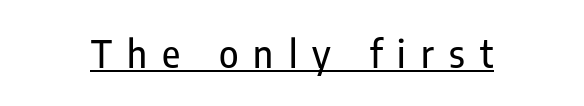
The image shows 37 px condensed sans-serif type, upright; set unusually wide letter spacing (+0.41 em), underlined; low stroke contrast and a medium x-height.
